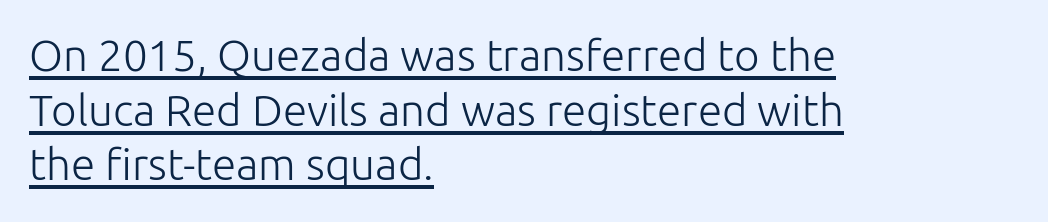
Q: Is the text bold? A: No.
Q: Is the text italic (slanted)? A: No, it is upright.
Q: Is the typeface a serif or a sans-serif typeface? A: Sans-serif.
Q: Is the text underlined? A: Yes.
Q: How is the paragraph aligned? A: Left-aligned.
Q: Is the spacing between letters normal or unusually wide? A: Normal.
Q: Width (condensed, normal, or wide)? A: Normal.
Q: Stroke contrast? A: Low.
Q: x-height? A: Medium.
Q: Monospaced? A: No.
